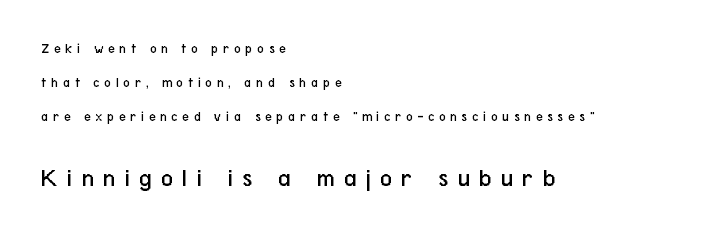
Q: Is the text bold? A: No.
Q: Is the text italic (slanted)? A: No, it is upright.
Q: Is the text underlined? A: No.
Q: How is the paragraph aligned? A: Left-aligned.
Q: Is the spacing between letters normal or unusually wide? A: Unusually wide.
Q: Is the spacing between lines tight, normal or loose? A: Loose.
Q: Which block of text is set in a larger size, the first (top) or the second (bottom)? A: The second (bottom) one.
